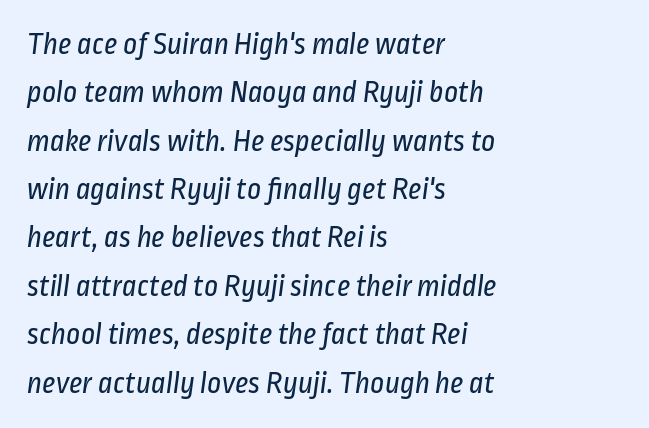
{"serif": "no", "bold": "no", "weight": "regular", "width": "condensed", "stroke_contrast": "low", "x_height": "medium", "monospaced": "no", "underline": "no", "align": "left", "line_spacing": "normal", "line_spacing_ratio": 1.56, "letter_spacing": "normal", "letter_spacing_em": 0.0, "glyph_px": 31}
